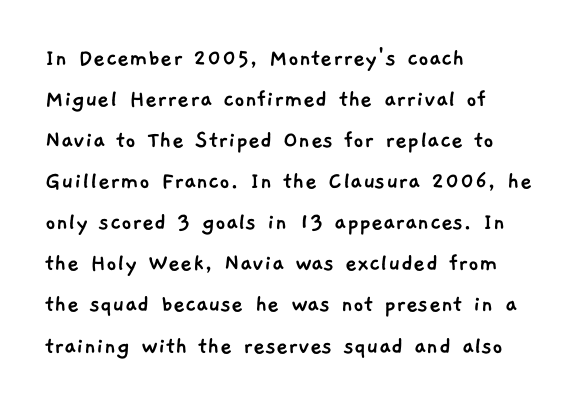
Q: Is the text underlined? A: No.
Q: How is the paragraph aligned? A: Left-aligned.
Q: Is the spacing between letters normal or unusually wide? A: Normal.
Q: Is the spacing between lines tight, normal or loose? A: Normal.
